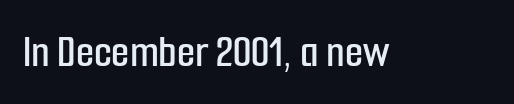
{"serif": "no", "italic": "no", "width": "condensed", "stroke_contrast": "low", "x_height": "medium", "monospaced": "no", "underline": "no", "letter_spacing": "normal", "letter_spacing_em": 0.0, "glyph_px": 47}
